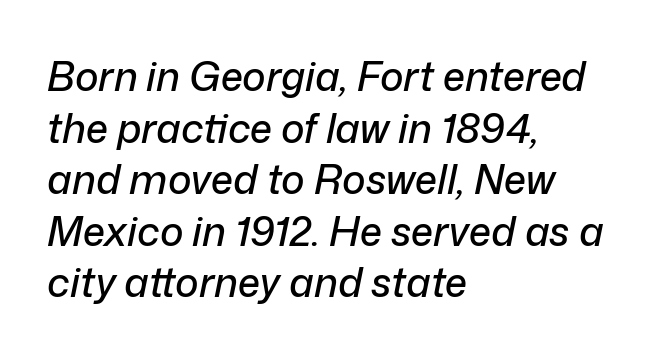
Short note: letters normally spaced. The passage shown stacks its lines at a standard gap. This sample has the flowing, uneven cadence of proportional lettering. Clear beneath every line of the passage. Caption: multi-line text, flush left, ragged right.
